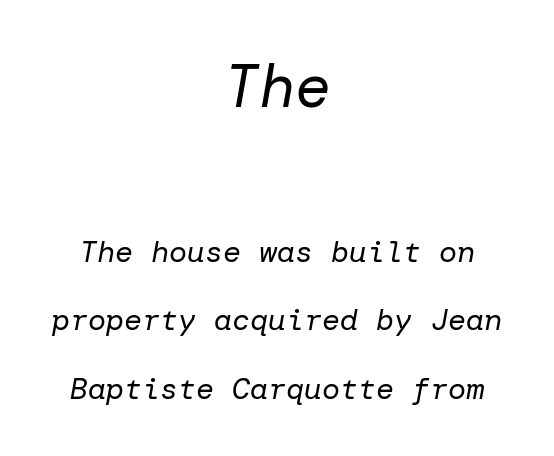
Size contrast runs from large at the top to small at the bottom. Check under the words: just untouched page. Does the copy run flush right? No — it is centered line by line. Italic: yes, the glyphs are oblique.
